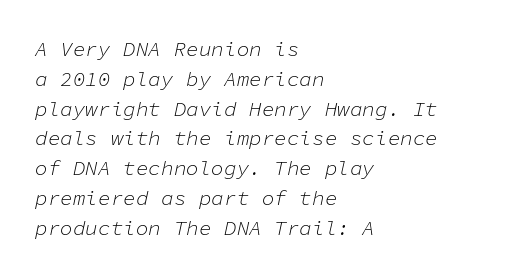
The image shows 21 px text type, italic (leaning right); set left-aligned, normal line spacing (1.42x), normal letter spacing, not underlined.
